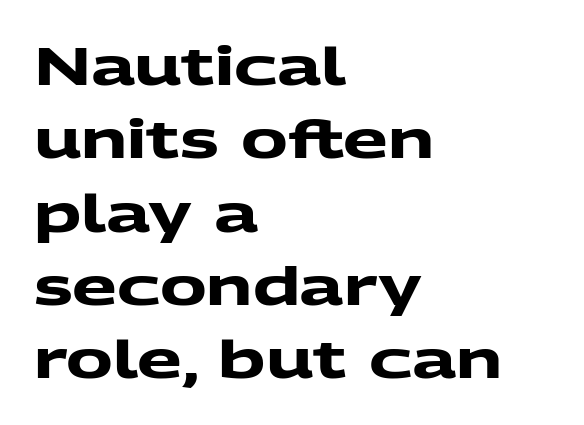
{"serif": "no", "bold": "yes", "weight": "heavy", "width": "wide", "stroke_contrast": "medium", "x_height": "medium", "monospaced": "no", "underline": "no", "align": "left", "line_spacing": "normal", "line_spacing_ratio": 1.41, "letter_spacing": "normal", "letter_spacing_em": 0.0, "glyph_px": 52}
